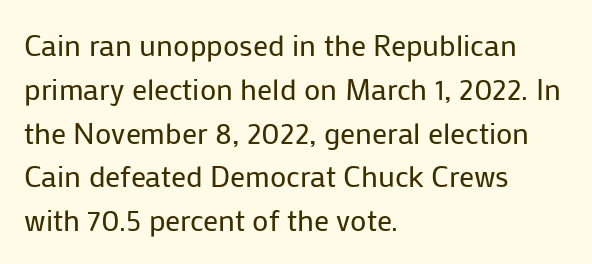
The lines are quadded left. The letters advance in unequal steps, a hallmark of proportional type. Tracking value appears to be zero — textbook default spacing. Compared with a typical body face, this is equally light or lighter still. Tall strokes in this sample are plumb rather than angled.
